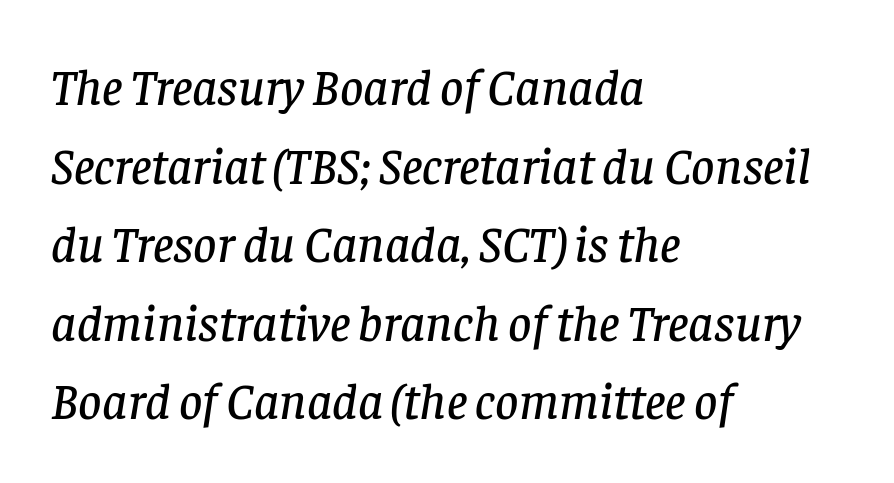
Q: Is the text italic (slanted)? A: Yes, it leans right by about 8 degrees.
Q: Is the typeface a serif or a sans-serif typeface? A: Serif.
Q: Is the text underlined? A: No.
Q: How is the paragraph aligned? A: Left-aligned.
Q: Is the spacing between letters normal or unusually wide? A: Normal.
Q: Is the spacing between lines tight, normal or loose? A: Normal.
Q: Width (condensed, normal, or wide)? A: Normal.
Q: Stroke contrast? A: Low.
Q: x-height? A: Large.
Q: Monospaced? A: No.
